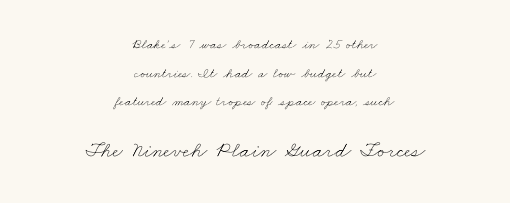
{"bold": "no", "underline": "no", "align": "center", "line_spacing": "loose", "line_spacing_ratio": 2.04, "letter_spacing": "normal", "letter_spacing_em": 0.0, "larger_block": "second", "size_ratio": 1.57, "glyph_px": 22}
